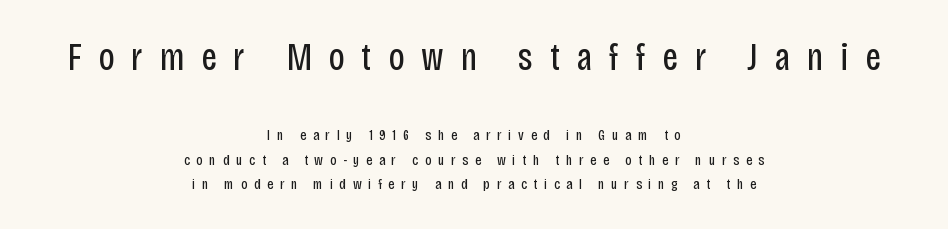
{"serif": "no", "italic": "no", "bold": "no", "weight": "regular", "width": "condensed", "stroke_contrast": "low", "x_height": "large", "monospaced": "no", "underline": "no", "align": "center", "line_spacing": "normal", "line_spacing_ratio": 1.63, "letter_spacing": "wide", "letter_spacing_em": 0.44, "larger_block": "first", "size_ratio": 2.53, "glyph_px": 38}
